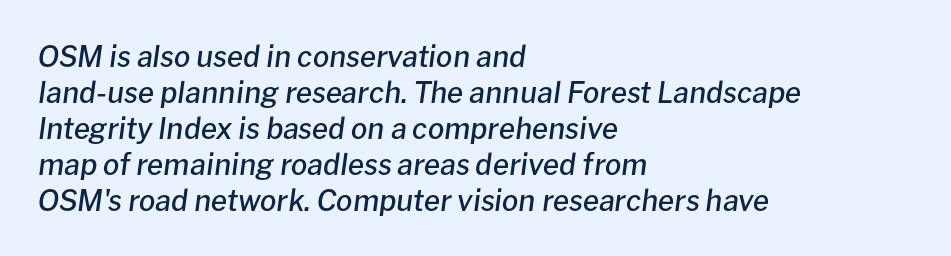
Looks like regular typesetting: each glyph gets only the width it needs. The passage shown leans; its letterforms are oblique. This rendering leaves character spacing at its baseline value. The face used here is a semibold: visibly heavier than regular, lighter than bold.
